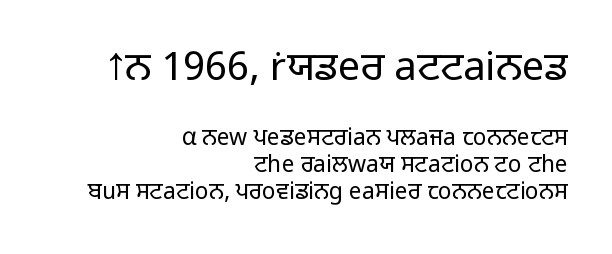
Q: Is the text bold? A: No.
Q: Is the text italic (slanted)? A: No, it is upright.
Q: Is the typeface a serif or a sans-serif typeface? A: Sans-serif.
Q: Is the text underlined? A: No.
Q: How is the paragraph aligned? A: Right-aligned.
Q: Is the spacing between letters normal or unusually wide? A: Normal.
Q: Which block of text is set in a larger size, the first (top) or the second (bottom)? A: The first (top) one.
Q: Width (condensed, normal, or wide)? A: Normal.
Q: Stroke contrast? A: Low.
Q: x-height? A: Medium.
Q: Monospaced? A: No.
